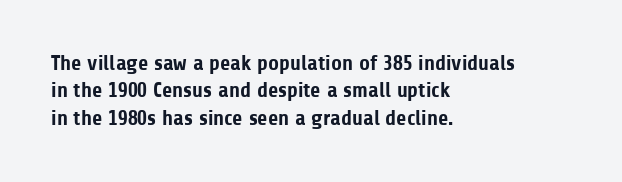
{"italic": "no", "bold": "yes", "underline": "no", "align": "left", "line_spacing": "normal", "line_spacing_ratio": 1.3, "letter_spacing": "normal", "letter_spacing_em": 0.0, "glyph_px": 21}
